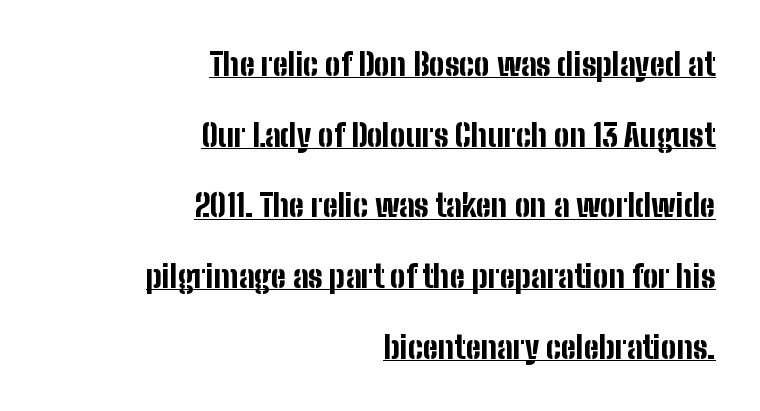
Q: Is the text bold? A: Yes.
Q: Is the text italic (slanted)? A: No, it is upright.
Q: Is the typeface a serif or a sans-serif typeface? A: Sans-serif.
Q: Is the text underlined? A: Yes.
Q: How is the paragraph aligned? A: Right-aligned.
Q: Is the spacing between letters normal or unusually wide? A: Normal.
Q: Is the spacing between lines tight, normal or loose? A: Loose.
Q: Width (condensed, normal, or wide)? A: Condensed.
Q: Stroke contrast? A: Low.
Q: x-height? A: Medium.
Q: Monospaced? A: No.
